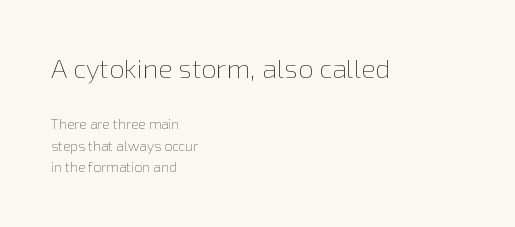
Line beginnings align vertically; line endings do not. There is no visible air inserted between adjacent glyphs. The leading is moderate, giving the passage an even texture. Which chunk is bigger? The first one — the top block dwarfs the bottom.
